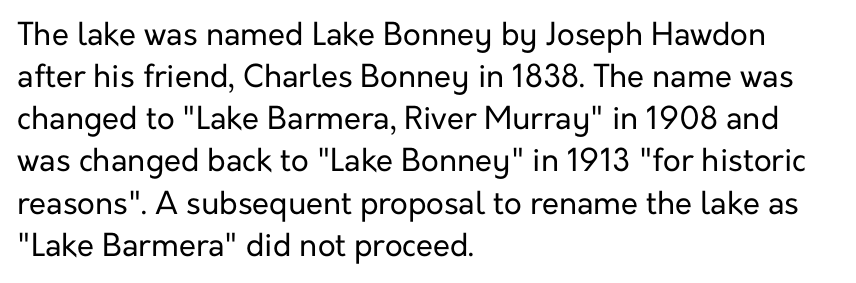
{"serif": "no", "italic": "no", "bold": "no", "weight": "regular", "width": "normal", "stroke_contrast": "low", "x_height": "medium", "monospaced": "no", "underline": "no", "align": "left", "line_spacing": "normal", "line_spacing_ratio": 1.36, "letter_spacing": "normal", "letter_spacing_em": 0.0, "glyph_px": 31}
